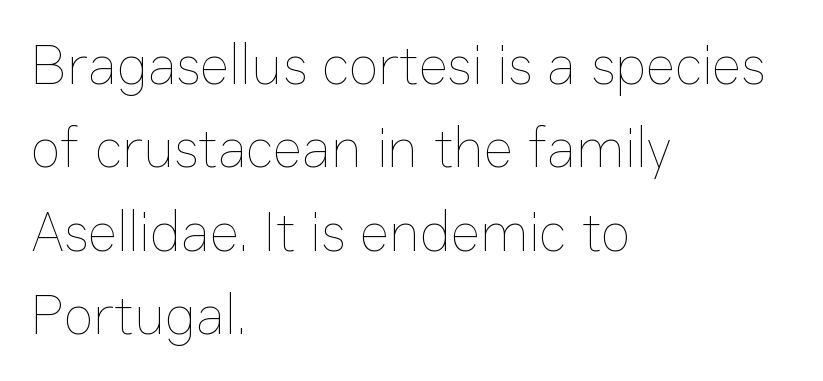
The image shows 56 px thin type, upright; set left-aligned, normal line spacing (1.49x), normal letter spacing, not underlined; low stroke contrast and a medium x-height.
